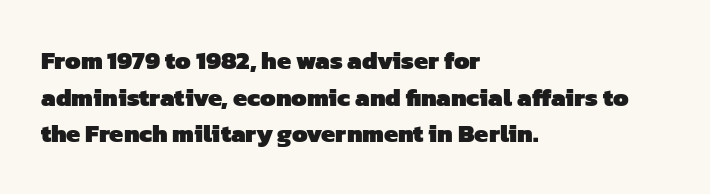
{"bold": "yes", "underline": "no", "align": "left", "line_spacing": "normal", "line_spacing_ratio": 1.47, "letter_spacing": "normal", "letter_spacing_em": 0.0, "glyph_px": 25}
